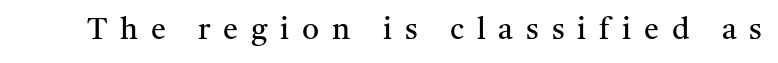
{"serif": "yes", "italic": "no", "bold": "no", "weight": "regular", "width": "normal", "stroke_contrast": "medium", "x_height": "medium", "monospaced": "no", "underline": "no", "letter_spacing": "wide", "letter_spacing_em": 0.43, "glyph_px": 30}
